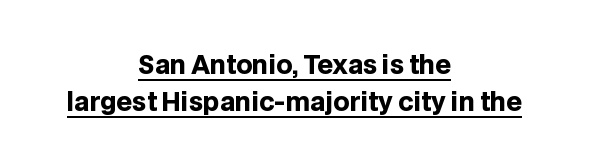
{"italic": "no", "bold": "yes", "underline": "yes", "align": "center", "line_spacing": "normal", "line_spacing_ratio": 1.47, "letter_spacing": "normal", "letter_spacing_em": 0.0, "glyph_px": 25}
